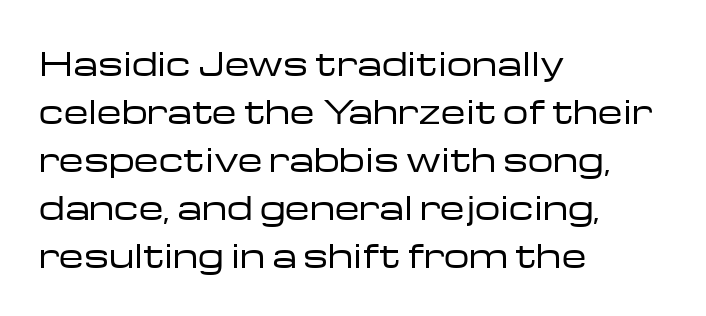
Spacing verdict: proportional, widths tailored to each character. What's the leading like? Ordinary, nothing unusual. Descenders are the only things crossing below the line. The horizontal fit of the characters is conventional and even. Stem width sits at or under what a default text font uses.
